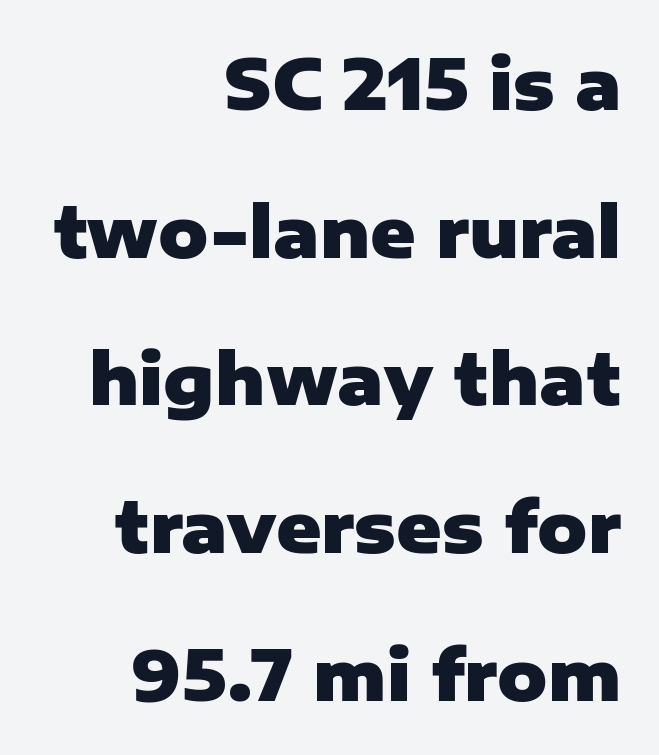
Notice how thick the strokes are: this is what a full bold looks like. The rendering uses natural spacing where letterforms have individual widths. Summary of vertical rhythm: relaxed, with wide interline spacing. The letters stand upright; this is a roman face. If you drew a ruler down the right edge, every line would touch it. Classification — sans serif.
